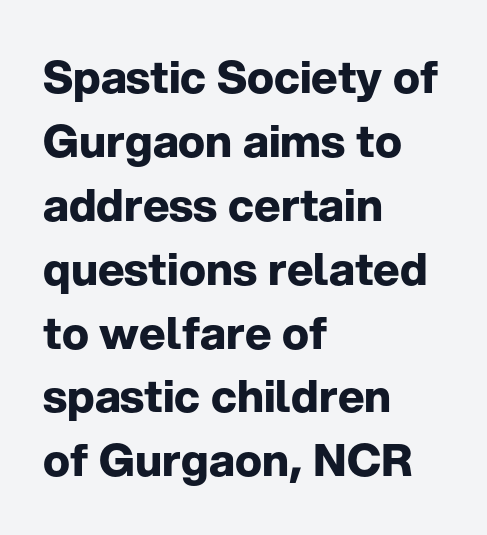
The image shows 45 px bold sans-serif type, upright; set left-aligned, normal line spacing (1.42x), normal letter spacing, not underlined; low stroke contrast and a medium x-height.
